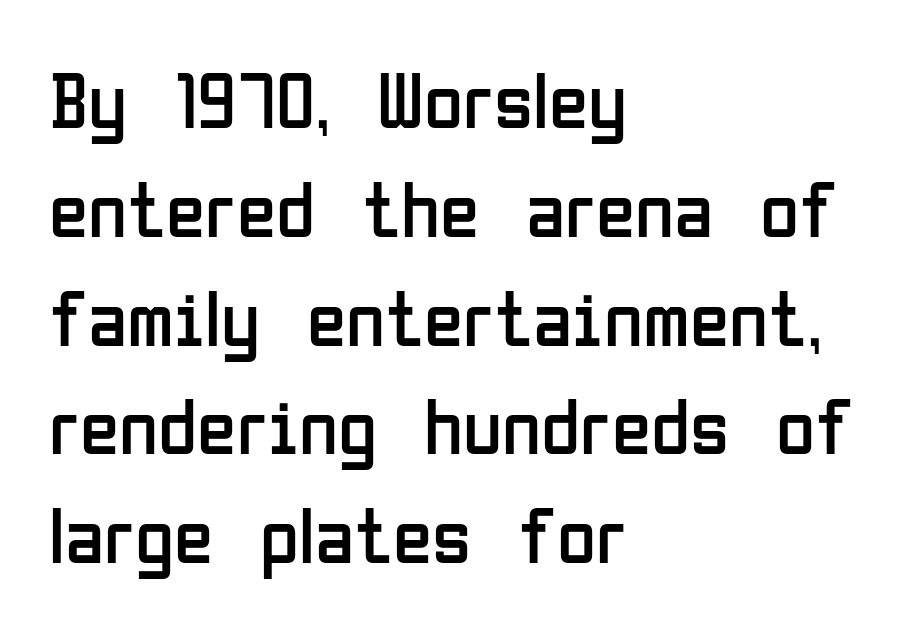
The image shows 80 px regular-weight, condensed sans-serif type, upright; set left-aligned, normal line spacing (1.36x), normal letter spacing, not underlined; low stroke contrast and a medium x-height.
